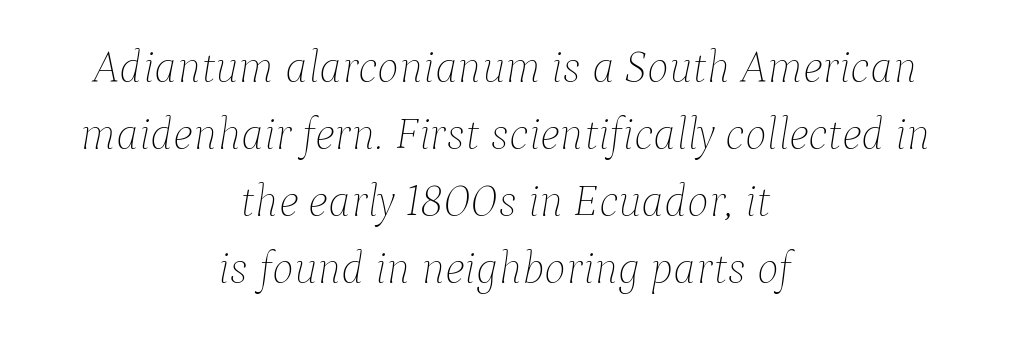
The image shows 46 px thin type, italic (leaning right); set centered, normal line spacing (1.46x), normal letter spacing, not underlined; low stroke contrast and a medium x-height.
